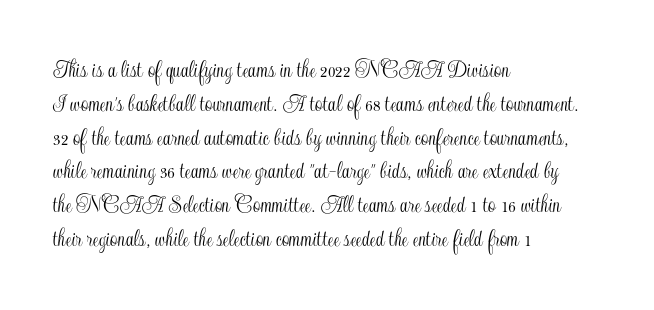
Q: Is the text italic (slanted)? A: Yes.
Q: Is the text underlined? A: No.
Q: How is the paragraph aligned? A: Left-aligned.
Q: Is the spacing between letters normal or unusually wide? A: Normal.
Q: Is the spacing between lines tight, normal or loose? A: Normal.
